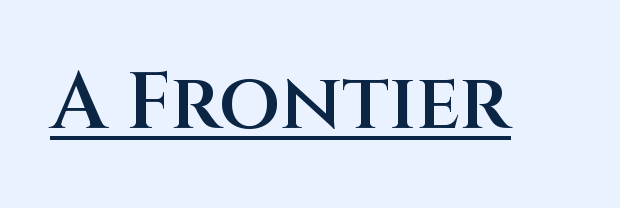
These lines carry some extra weight — a demibold, not a full bold. Looks like regular typesetting: each glyph gets only the width it needs. These lines were composed using upright roman letters. This rendering features underlined lettering.
